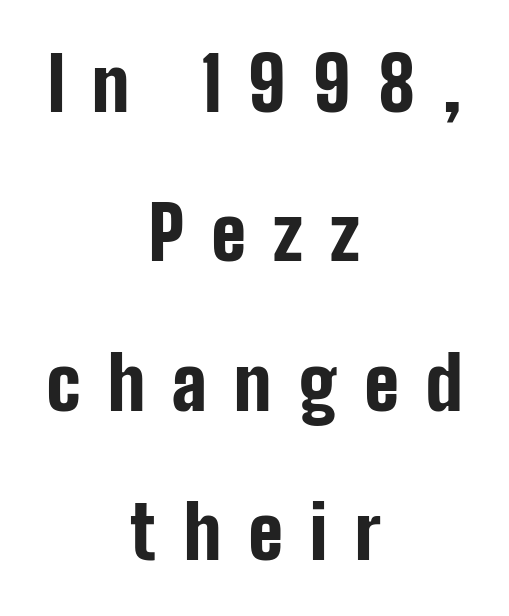
Rule under the text: the space is simply empty. The type family on display is of the sans-serif kind. The sample has been set heavy, in full bold. Neither beginnings nor endings align; midpoints do.
